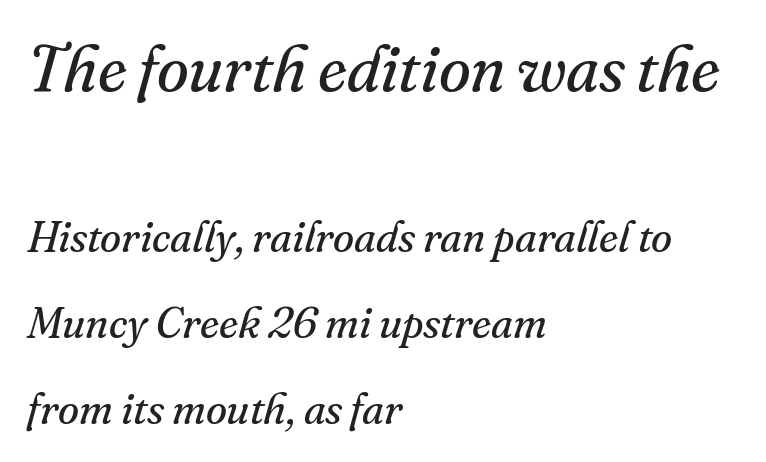
The first block has been scaled up relative to the second. The characters display serif detailing at their extremities. Layout note: lines flush left. Words appear dense and cohesive because spacing is normal. Style check: oblique.
